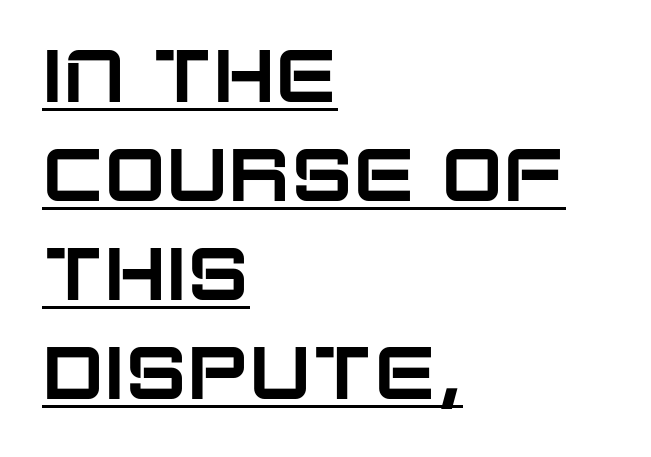
The image shows 74 px sans-serif type, upright; set left-aligned, normal line spacing (1.34x), normal letter spacing, underlined; low stroke contrast and a large x-height.
